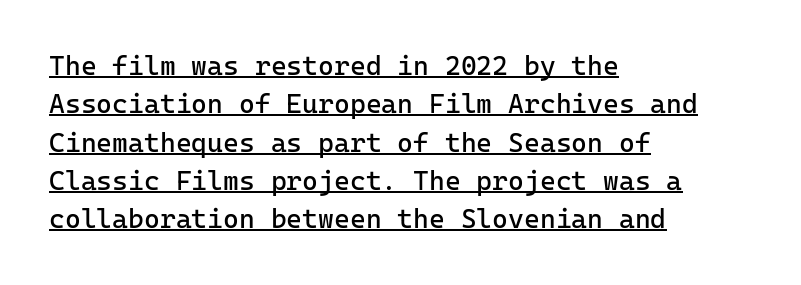
Reading down the column, the eye jumps a familiar distance to each next line. The lines in this sample share a left origin and differ only in where they stop. The font's upright variant was chosen for this text. Compared with undecorated copy, this sample adds a rule below the words. Nobody touched the tracking dial on this one.
